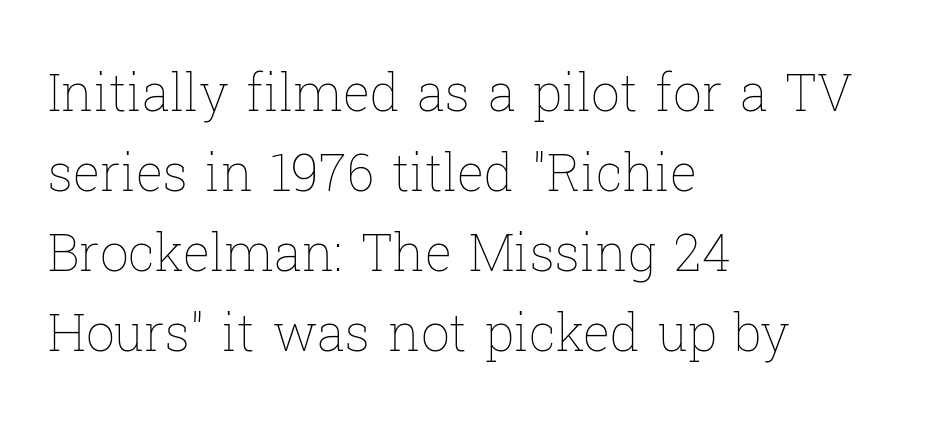
{"italic": "no", "bold": "no", "weight": "thin", "width": "normal", "stroke_contrast": "low", "x_height": "medium", "monospaced": "no", "underline": "no", "align": "left", "line_spacing": "normal", "line_spacing_ratio": 1.57, "letter_spacing": "normal", "letter_spacing_em": 0.0, "glyph_px": 51}
